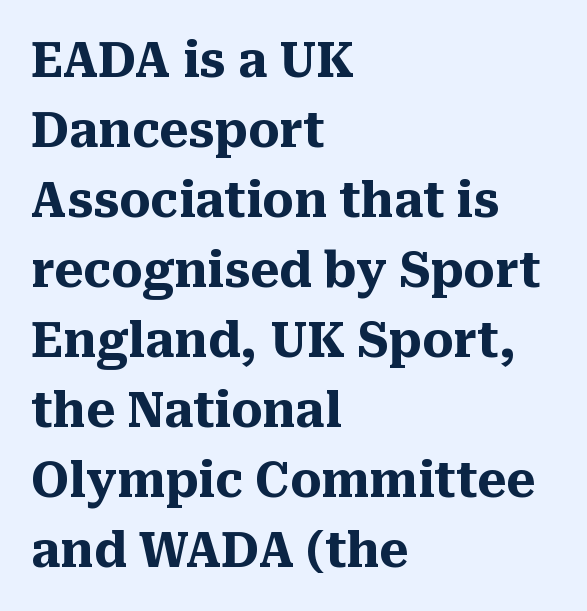
The image shows 49 px heavy serif type, upright; set left-aligned, normal line spacing (1.43x), normal letter spacing, not underlined; medium stroke contrast and a medium x-height.
